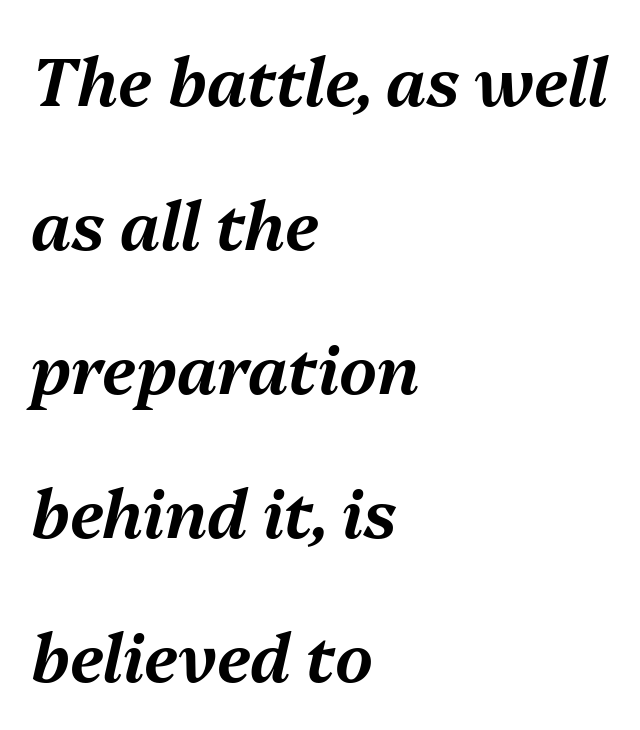
The lines in this sample share a left origin and differ only in where they stop. This sample has the flowing, uneven cadence of proportional lettering. Would a proofreader flag this as italicized? Yes. Descenders hang freely into open space. These lines keep a tight, regular rhythm from letter to letter. The rendering uses a large line-height, opening up the rows.
